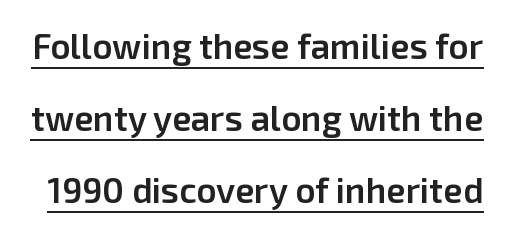
{"serif": "no", "italic": "no", "bold": "semi", "weight": "semibold", "width": "normal", "stroke_contrast": "low", "x_height": "medium", "monospaced": "no", "underline": "yes", "line_spacing": "loose", "line_spacing_ratio": 2.06, "letter_spacing": "normal", "letter_spacing_em": 0.0, "glyph_px": 35}
